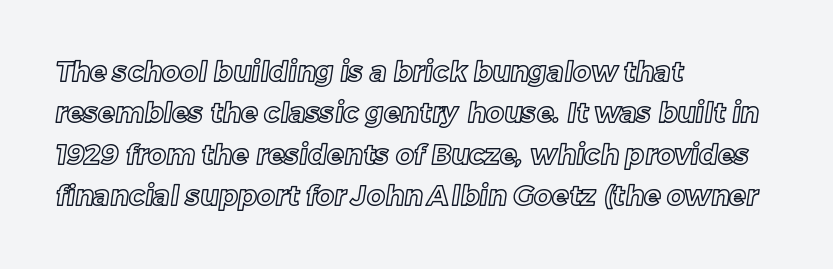
In terms of leading, this rendering sits right in the middle. Underlining? Definitely not there. The passage is arranged the way most books set body copy — flush left. Do the characters align in a grid? No, the font is proportional.
